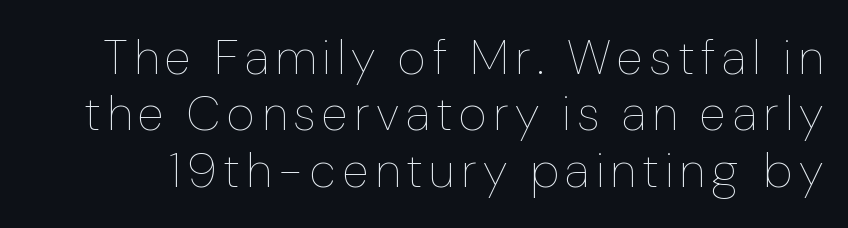
Q: Is the text bold? A: No.
Q: Is the text italic (slanted)? A: No, it is upright.
Q: Is the text underlined? A: No.
Q: Is the spacing between lines tight, normal or loose? A: Tight.
Q: Width (condensed, normal, or wide)? A: Normal.
Q: Stroke contrast? A: Low.
Q: x-height? A: Medium.
Q: Monospaced? A: No.
